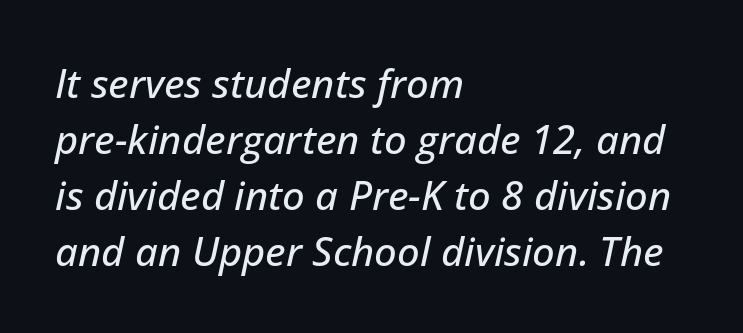
Q: Is the text italic (slanted)? A: Yes, it leans right by about 12 degrees.
Q: Is the text underlined? A: No.
Q: How is the paragraph aligned? A: Left-aligned.
Q: Is the spacing between letters normal or unusually wide? A: Normal.
Q: Is the spacing between lines tight, normal or loose? A: Normal.
Q: Width (condensed, normal, or wide)? A: Normal.
Q: Stroke contrast? A: Low.
Q: x-height? A: Medium.
Q: Monospaced? A: No.
